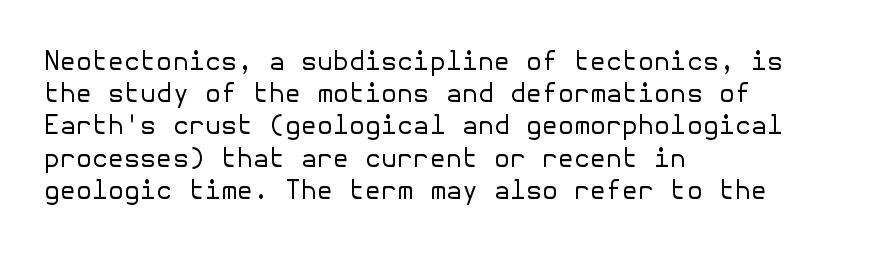
No letter is thick-stroked: the sample isn't bold. The lettering stays uniformly vertical, giving the passage a roman look. This sample uses plain, unmodified letter spacing. These lines stack with their left ends in a neat column. The gap between lines stays unmarked.
